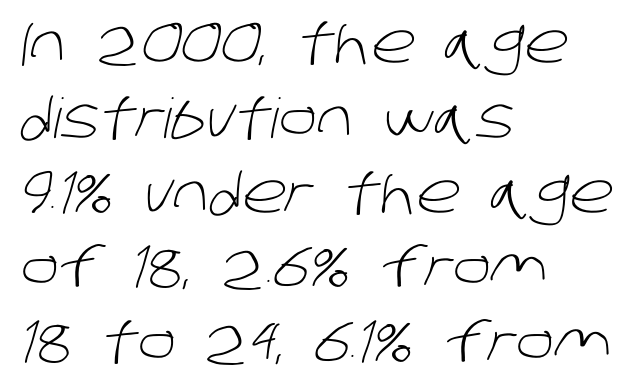
Heaviness? Minimal to ordinary, like unemphasized prose. Between one letter and the next there's only the usual sliver of space. Anything drawn beneath the words? Only blank space. Note the varied advance widths — an 'i' is clearly narrower than an 'm'. Observe the absence of serifs on each vertical stroke in this sample.
